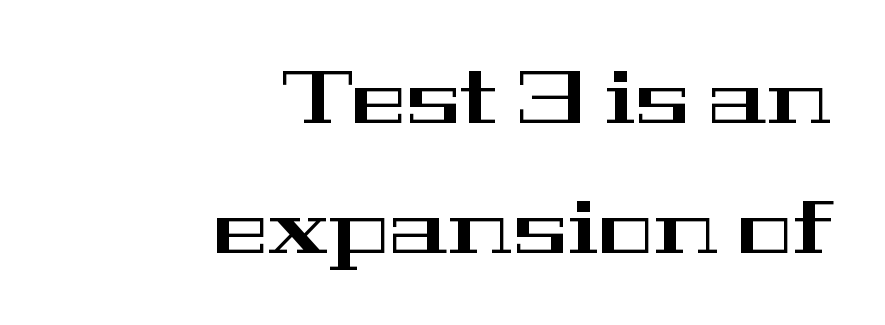
{"serif": "yes", "italic": "no", "width": "wide", "stroke_contrast": "high", "x_height": "medium", "monospaced": "no", "underline": "no", "align": "right", "line_spacing_ratio": 1.76, "letter_spacing": "normal", "letter_spacing_em": 0.0, "glyph_px": 74}
